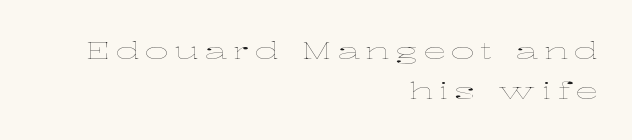
Think standard paragraph weight, or any step lighter than that. Posture: upright roman. The text block is weighted toward the right margin, trailing off unevenly leftward. The passage shown has open, widely tracked lettering throughout. Letters rest on an invisible, unmarked baseline.
